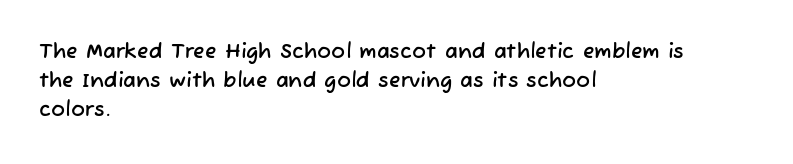
The image shows 21 px text type; set left-aligned, normal line spacing (1.39x), normal letter spacing, not underlined.
